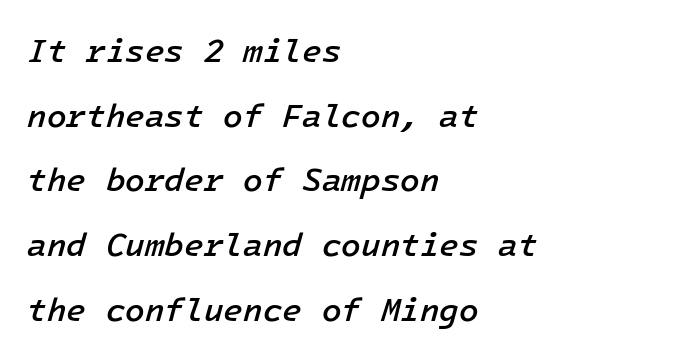
Spacing between characters is what you'd get straight out of the box. The whole block is typeset with a tilt. Horizontal bands of white between lines are thick stripes. In CSS terms this would be text-align: left. The specimen omits any rule beneath the text block's lines.
